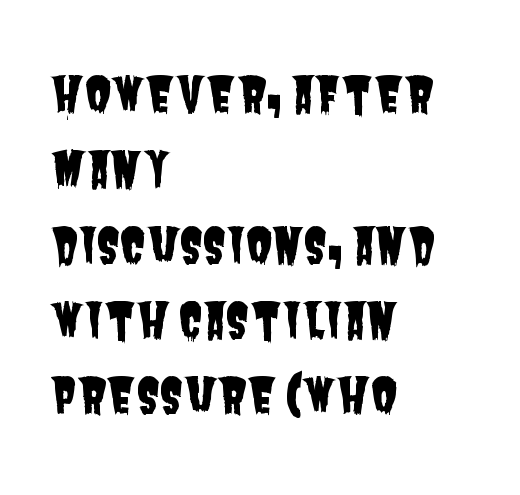
{"serif": "no", "width": "condensed", "stroke_contrast": "low", "x_height": "large", "monospaced": "no", "underline": "no", "align": "left", "line_spacing": "normal", "line_spacing_ratio": 1.57, "letter_spacing": "normal", "letter_spacing_em": 0.0, "glyph_px": 48}
